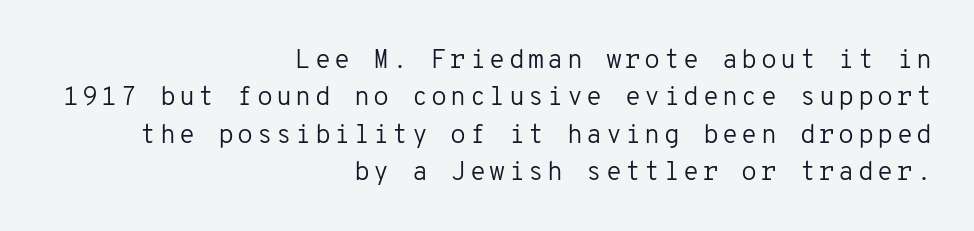
Does the leading feel generous? No, just average. Bare-footed words on every line. Is the type heavy? It reads as light-to-regular instead. The type sits square on the baseline with zero lean.
